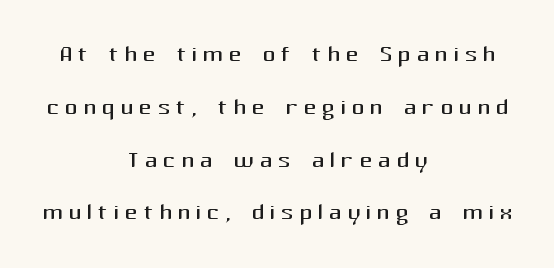
Q: Is the text bold? A: No.
Q: Is the text italic (slanted)? A: No, it is upright.
Q: Is the typeface a serif or a sans-serif typeface? A: Sans-serif.
Q: Is the text underlined? A: No.
Q: How is the paragraph aligned? A: Centered.
Q: Is the spacing between lines tight, normal or loose? A: Normal.
Q: Width (condensed, normal, or wide)? A: Normal.
Q: Stroke contrast? A: Medium.
Q: x-height? A: Medium.
Q: Monospaced? A: No.
